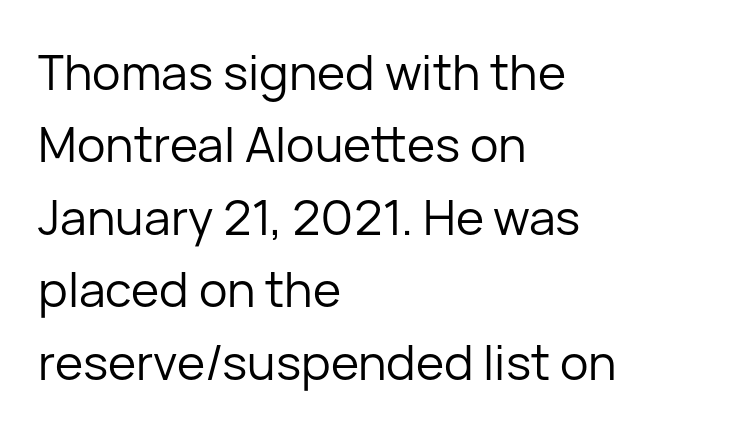
{"serif": "no", "italic": "no", "bold": "no", "weight": "regular", "width": "normal", "stroke_contrast": "low", "x_height": "medium", "monospaced": "no", "underline": "no", "align": "left", "line_spacing": "normal", "line_spacing_ratio": 1.51, "letter_spacing": "normal", "letter_spacing_em": 0.0, "glyph_px": 48}
